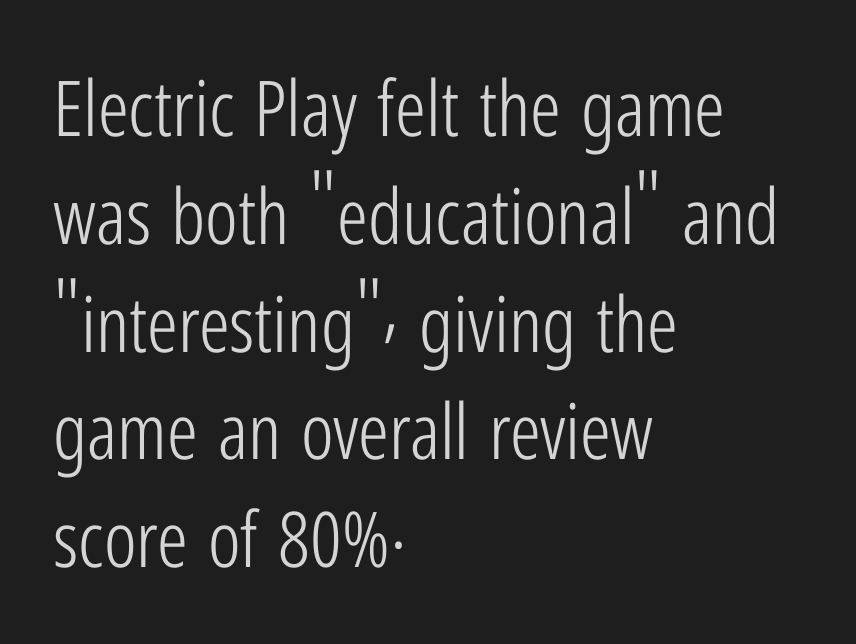
Horizontally, the lines are justified to the leading edge only. These glyphs show unthickened strokes, regular width or finer. Compared with typical paragraphs, the rows here are spaced about the same. The letters stand straight up with perfectly vertical stems. The horizontal fit of the characters is conventional and even. The gap between lines stays unmarked.
